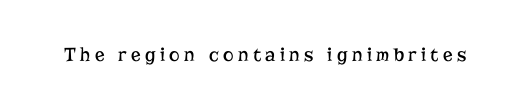
{"italic": "no", "bold": "no", "underline": "no", "letter_spacing": "wide", "letter_spacing_em": 0.22, "glyph_px": 20}
